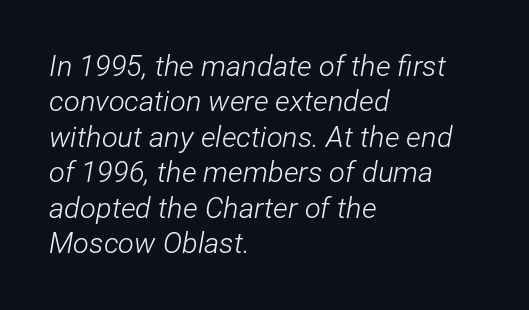
Q: Is the text bold? A: No.
Q: Is the text italic (slanted)? A: Yes, it leans right by about 12 degrees.
Q: Is the text underlined? A: No.
Q: How is the paragraph aligned? A: Left-aligned.
Q: Is the spacing between letters normal or unusually wide? A: Normal.
Q: Width (condensed, normal, or wide)? A: Condensed.
Q: Stroke contrast? A: Low.
Q: x-height? A: Medium.
Q: Monospaced? A: No.
